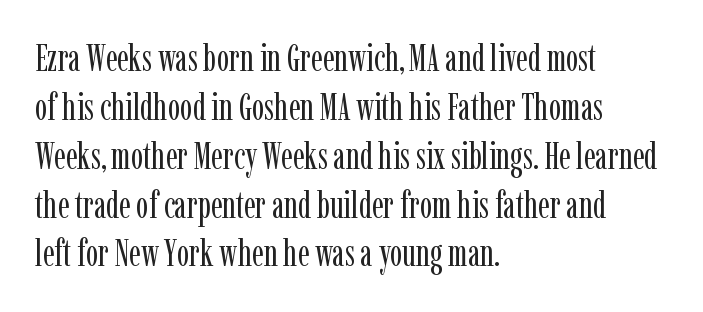
The image shows 37 px regular-weight, condensed serif type, upright; set left-aligned, normal line spacing (1.32x), normal letter spacing, not underlined; low stroke contrast and a medium x-height.
